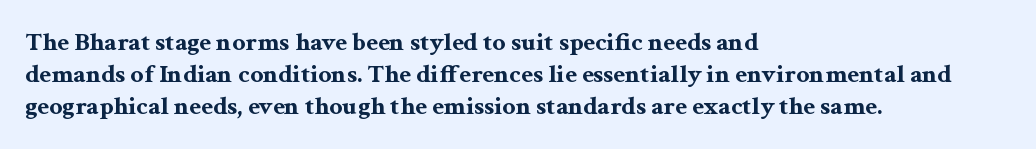
{"italic": "no", "bold": "yes", "underline": "no", "align": "left", "line_spacing_ratio": 1.23, "letter_spacing": "normal", "letter_spacing_em": 0.0, "glyph_px": 26}
